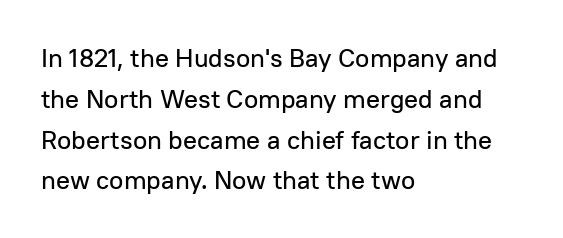
Q: Is the text italic (slanted)? A: No, it is upright.
Q: Is the text underlined? A: No.
Q: How is the paragraph aligned? A: Left-aligned.
Q: Is the spacing between letters normal or unusually wide? A: Normal.
Q: Is the spacing between lines tight, normal or loose? A: Normal.
